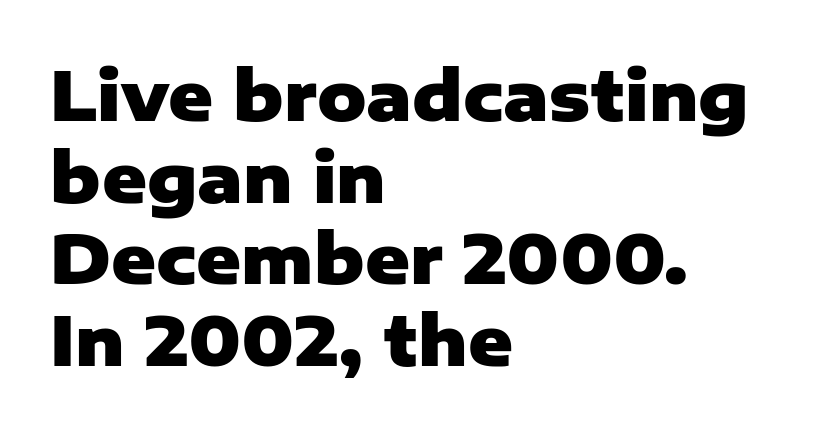
Q: Is the text bold? A: Yes.
Q: Is the text italic (slanted)? A: No, it is upright.
Q: Is the typeface a serif or a sans-serif typeface? A: Sans-serif.
Q: Is the text underlined? A: No.
Q: How is the paragraph aligned? A: Left-aligned.
Q: Is the spacing between letters normal or unusually wide? A: Normal.
Q: Width (condensed, normal, or wide)? A: Normal.
Q: Stroke contrast? A: Low.
Q: x-height? A: Medium.
Q: Monospaced? A: No.
